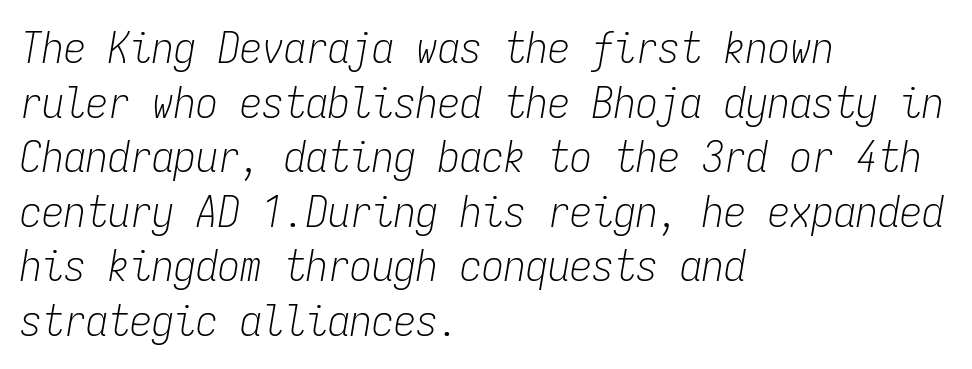
{"italic": "yes", "lean": "right", "slant_degrees": 9, "bold": "no", "weight": "light", "width": "condensed", "stroke_contrast": "low", "x_height": "medium", "monospaced": "yes", "underline": "no", "align": "left", "line_spacing_ratio": 1.24, "letter_spacing": "normal", "letter_spacing_em": 0.0, "glyph_px": 44}
